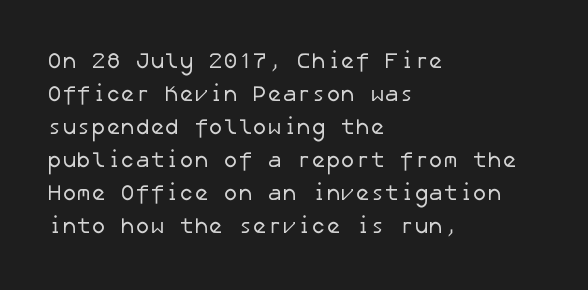
Students, note that the glyphs here touch the page at normal intervals. The lines are quadded left. Weight: not bold — regular or lighter. Vertically, the passage feels balanced, rows spaced as you'd expect. The baseline area is clear.
